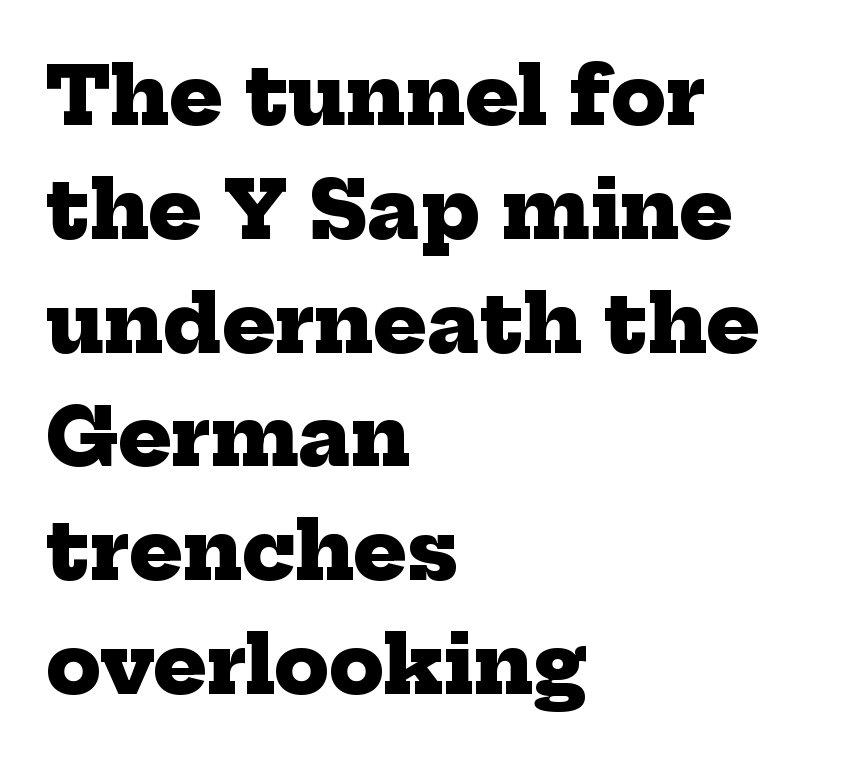
Q: Is the text bold? A: Yes.
Q: Is the typeface a serif or a sans-serif typeface? A: Serif.
Q: Is the text underlined? A: No.
Q: How is the paragraph aligned? A: Left-aligned.
Q: Is the spacing between letters normal or unusually wide? A: Normal.
Q: Is the spacing between lines tight, normal or loose? A: Normal.
Q: Width (condensed, normal, or wide)? A: Normal.
Q: Stroke contrast? A: Low.
Q: x-height? A: Medium.
Q: Monospaced? A: No.
